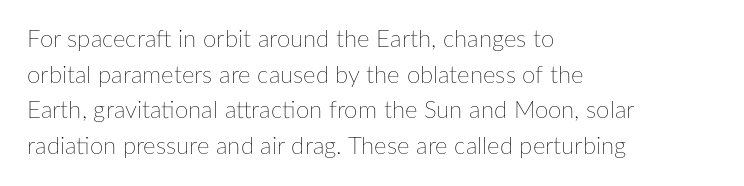
{"italic": "no", "bold": "no", "underline": "no", "align": "left", "line_spacing": "normal", "line_spacing_ratio": 1.48, "letter_spacing": "normal", "letter_spacing_em": 0.0, "glyph_px": 24}
